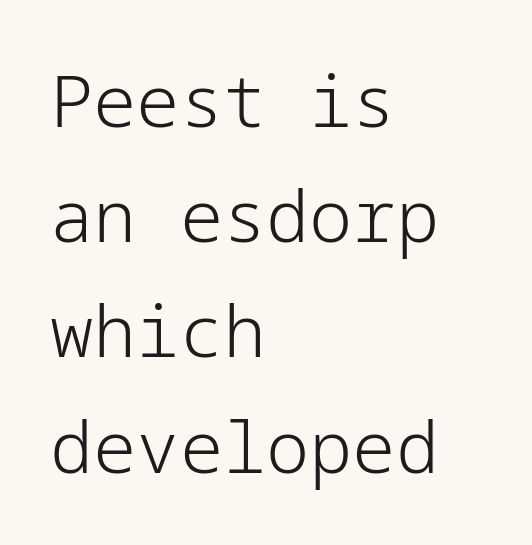
Q: Is the text bold? A: No.
Q: Is the text italic (slanted)? A: No, it is upright.
Q: Is the typeface a serif or a sans-serif typeface? A: Sans-serif.
Q: Is the text underlined? A: No.
Q: How is the paragraph aligned? A: Left-aligned.
Q: Is the spacing between letters normal or unusually wide? A: Normal.
Q: Is the spacing between lines tight, normal or loose? A: Normal.
Q: Width (condensed, normal, or wide)? A: Normal.
Q: Stroke contrast? A: Low.
Q: x-height? A: Medium.
